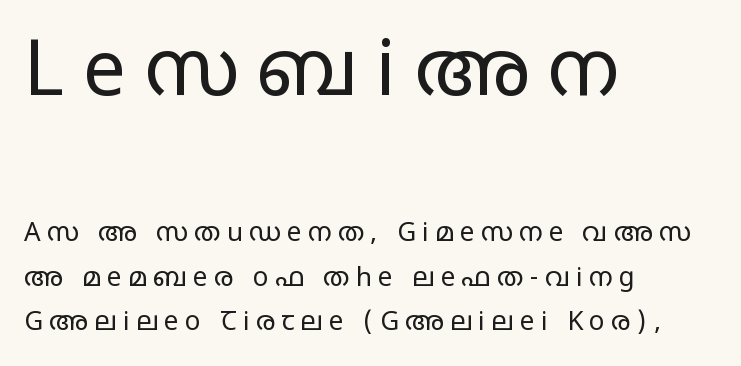
{"serif": "no", "italic": "no", "bold": "no", "weight": "regular", "width": "wide", "stroke_contrast": "low", "x_height": "large", "monospaced": "no", "underline": "no", "align": "left", "line_spacing_ratio": 1.71, "letter_spacing": "wide", "letter_spacing_em": 0.24, "larger_block": "first", "size_ratio": 2.96, "glyph_px": 77}
